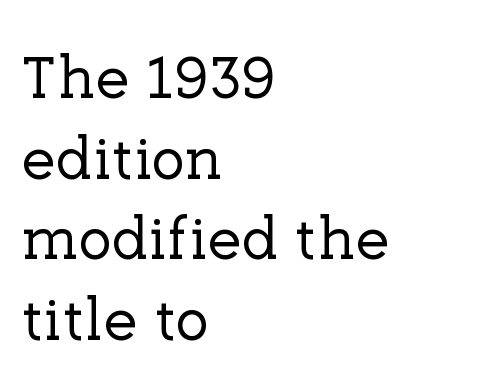
The image shows 62 px serif type, upright; set left-aligned, normal line spacing (1.3x), normal letter spacing, not underlined; low stroke contrast and a medium x-height.
